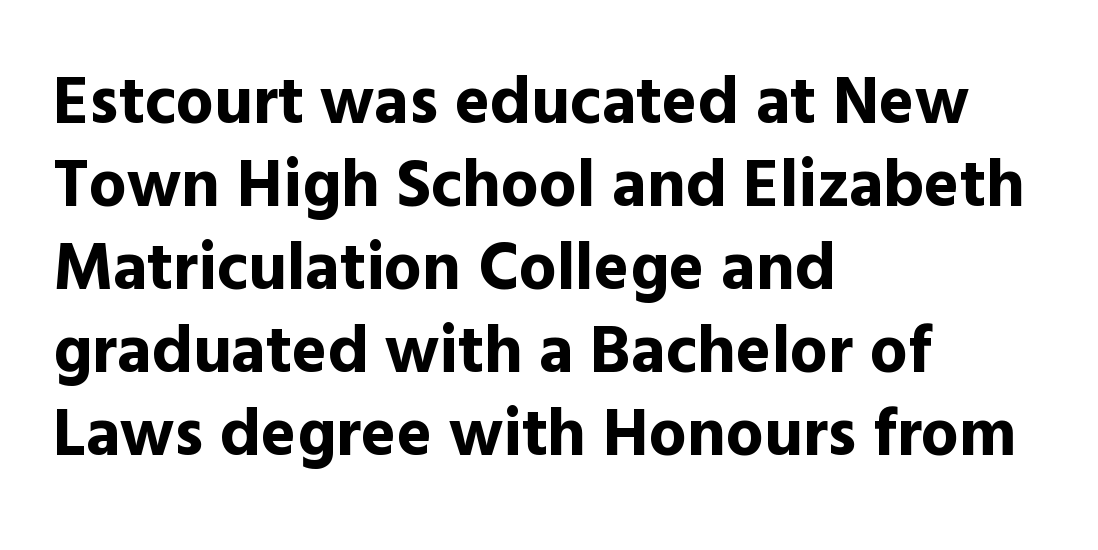
Q: Is the text bold? A: Yes.
Q: Is the text italic (slanted)? A: No, it is upright.
Q: Is the typeface a serif or a sans-serif typeface? A: Sans-serif.
Q: Is the text underlined? A: No.
Q: How is the paragraph aligned? A: Left-aligned.
Q: Is the spacing between letters normal or unusually wide? A: Normal.
Q: Width (condensed, normal, or wide)? A: Normal.
Q: x-height? A: Medium.
Q: Monospaced? A: No.
